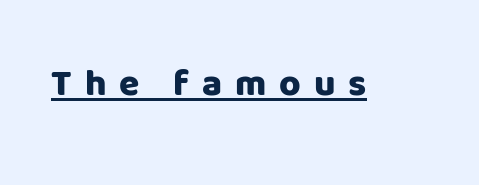
Q: Is the text bold? A: Yes.
Q: Is the text italic (slanted)? A: No, it is upright.
Q: Is the typeface a serif or a sans-serif typeface? A: Sans-serif.
Q: Is the text underlined? A: Yes.
Q: Is the spacing between letters normal or unusually wide? A: Unusually wide.
Q: Width (condensed, normal, or wide)? A: Normal.
Q: Stroke contrast? A: Low.
Q: x-height? A: Large.
Q: Monospaced? A: No.
